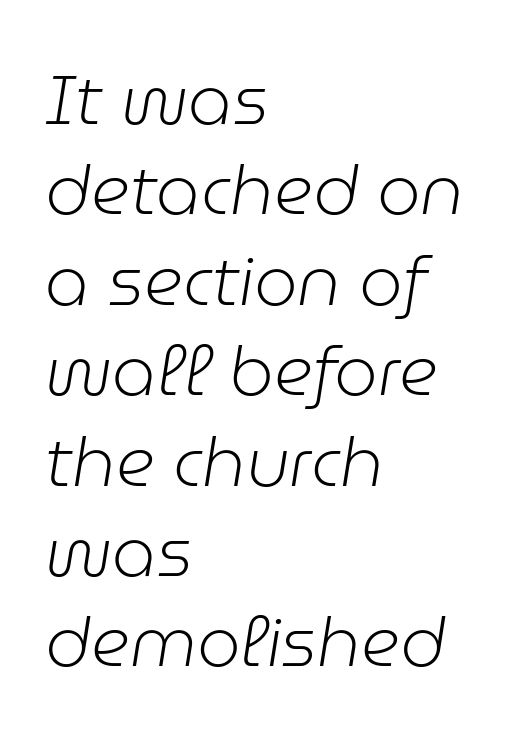
No chunkiness to these letters — they're not bold. Character widths vary here, with narrow letters taking less room than wide ones. This sample is left-justified, so line endings fall wherever the words run out. The baseline area is clear. The face used here is rendered with its standard letterfit. The block of text has a typical density, with ordinary space between rows.
